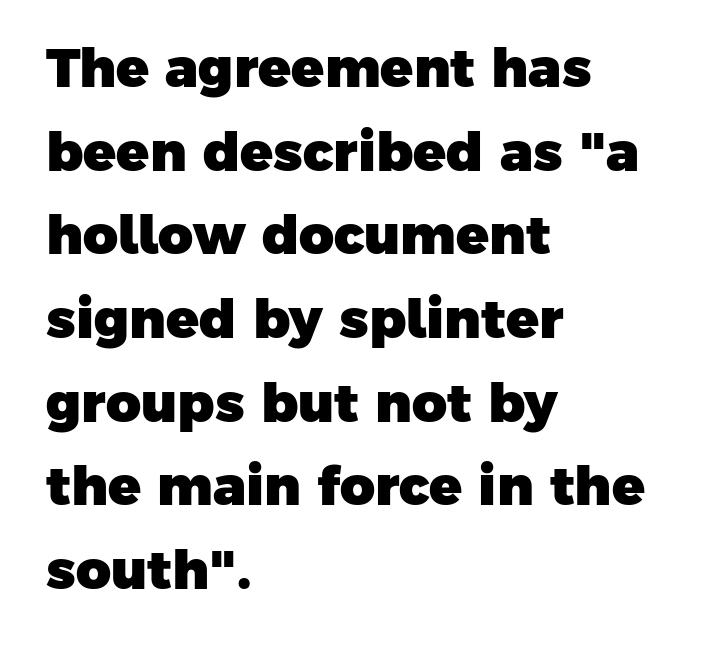
Q: Is the text bold? A: Yes.
Q: Is the typeface a serif or a sans-serif typeface? A: Sans-serif.
Q: Is the text underlined? A: No.
Q: How is the paragraph aligned? A: Left-aligned.
Q: Is the spacing between letters normal or unusually wide? A: Normal.
Q: Is the spacing between lines tight, normal or loose? A: Normal.
Q: Width (condensed, normal, or wide)? A: Normal.
Q: Stroke contrast? A: Low.
Q: x-height? A: Medium.
Q: Monospaced? A: No.
